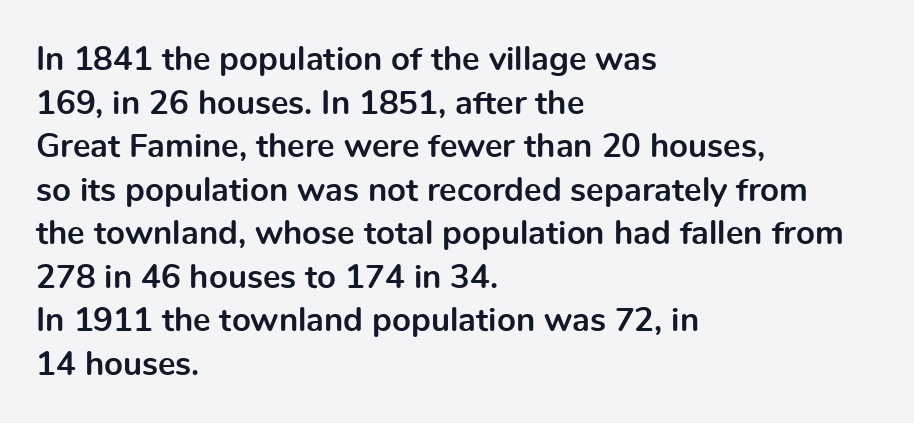
The image shows 33 px bold sans-serif type, upright; set left-aligned, normal line spacing (1.32x), normal letter spacing, not underlined; a medium x-height.
